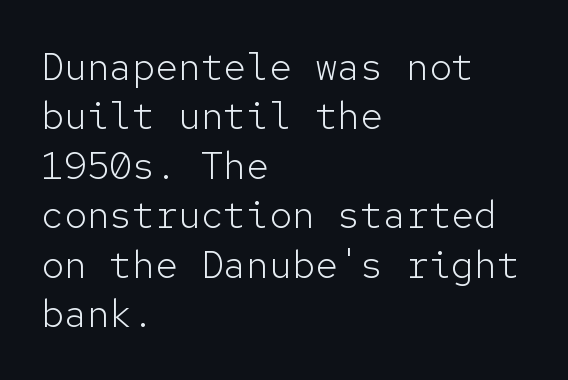
Every row of glyphs begins at an identical x-position on the left. Evenly set lines give the paragraph a standard silhouette. Style check: upright. Unmarked baselines from the first word to the last. A sans-serif font was chosen for this passage. Think of a typewriter: that constant character pitch is what you see here.
